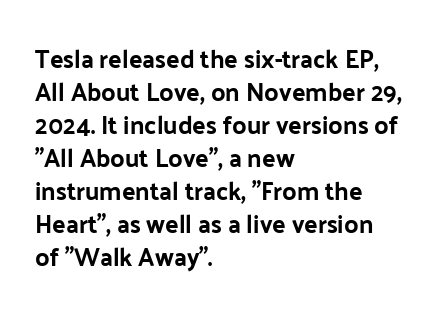
A full-strength bold gives these letters their thick strokes. The gaps between neighbouring characters are ordinary and unremarkable. The lines sit at an ordinary, default distance from one another. Descender tails drop into unmarked territory.
